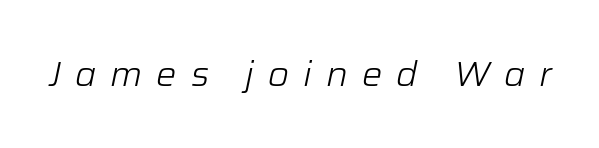
Q: Is the text bold? A: No.
Q: Is the text italic (slanted)? A: Yes, it leans right by about 12 degrees.
Q: Is the text underlined? A: No.
Q: Is the spacing between letters normal or unusually wide? A: Unusually wide.
Q: Width (condensed, normal, or wide)? A: Normal.
Q: Stroke contrast? A: Low.
Q: x-height? A: Medium.
Q: Monospaced? A: No.
